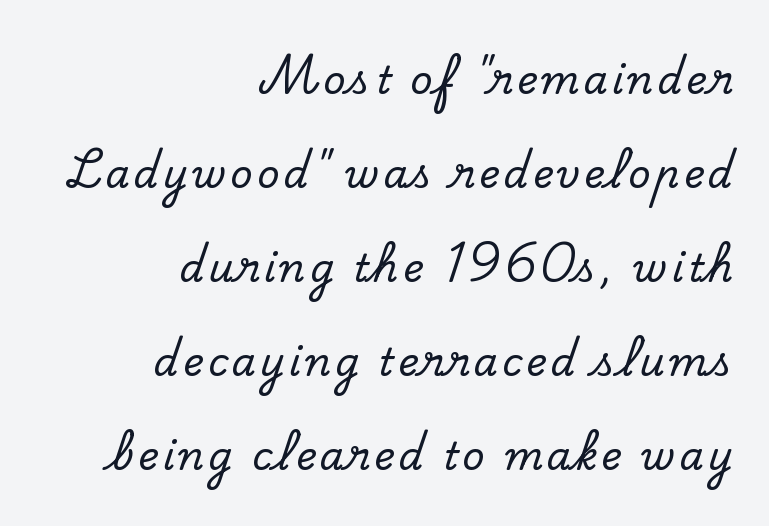
The image shows 39 px serif type; set right-aligned, loose line spacing (2.41x), not underlined; low stroke contrast and a small x-height.
